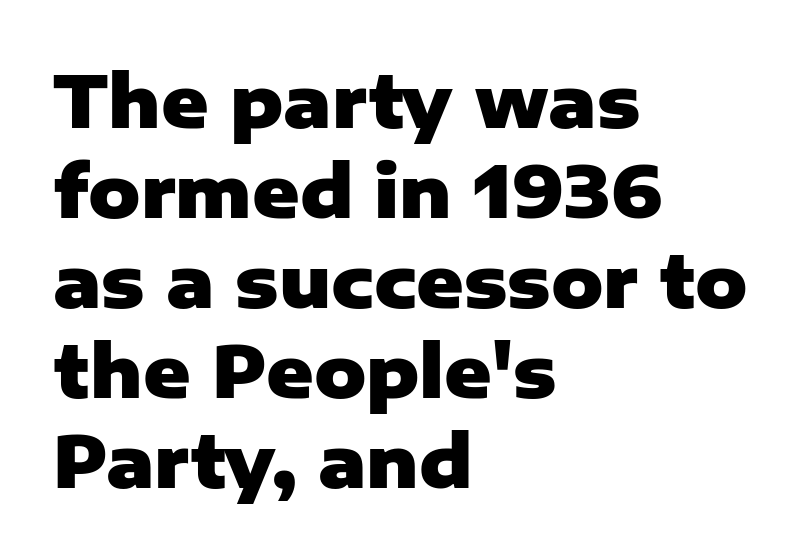
Standard letterfit; no display-style spreading of the glyphs. In terms of leading, this rendering sits right in the middle. When letters stand straight like this, we call the style roman or upright. Typographic density is high because the face is bold.
